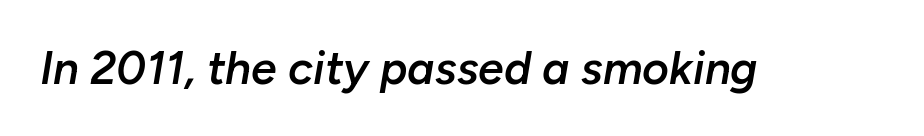
Italic? Definitely — the glyphs are oblique. The strokes are fattened partway — semibold, not bold. Note the varied advance widths — an 'i' is clearly narrower than an 'm'. Unmarked baselines from the first word to the last. The type is set solid horizontally, with unmodified tracking.
